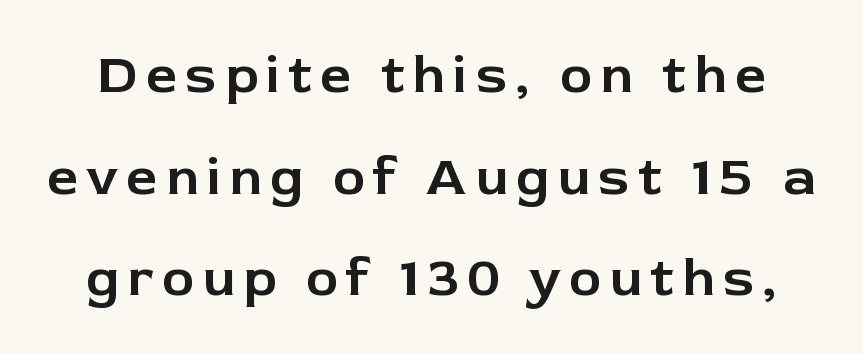
Nobody drew a line under any word here. The letters stand straight up with perfectly vertical stems. Is this a fixed-width face? No — the glyphs have proportional, varying widths. Regarding serifs, this sample does without them.
